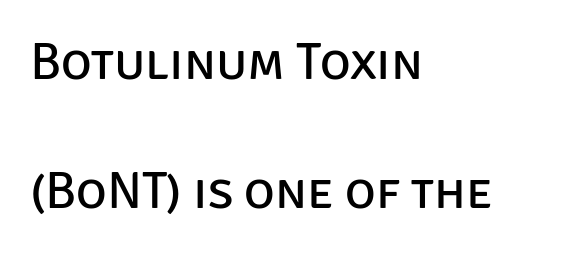
Q: Is the text bold? A: No.
Q: Is the text italic (slanted)? A: No, it is upright.
Q: Is the typeface a serif or a sans-serif typeface? A: Sans-serif.
Q: Is the text underlined? A: No.
Q: How is the paragraph aligned? A: Left-aligned.
Q: Is the spacing between letters normal or unusually wide? A: Normal.
Q: Is the spacing between lines tight, normal or loose? A: Loose.
Q: Width (condensed, normal, or wide)? A: Normal.
Q: Stroke contrast? A: Low.
Q: x-height? A: Large.
Q: Monospaced? A: No.
